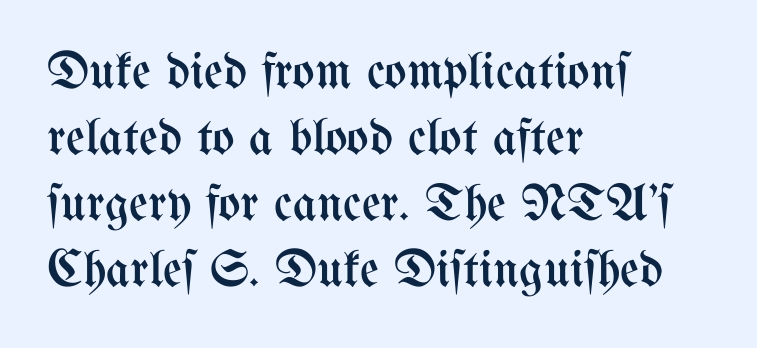
Descenders are the only things crossing below the line. If you drew a ruler down the left edge, every line would touch it. The face looks like a standard text weight, possibly lighter. The face used here is proportionally spaced, like ordinary book or web type. The font's upright variant was chosen for this text.
